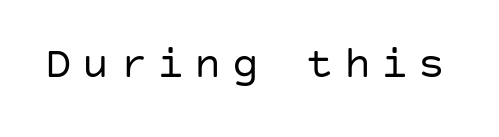
The image shows 45 px regular-weight sans-serif type, upright; set unusually wide letter spacing (+0.23 em), not underlined; low stroke contrast and a large x-height.
